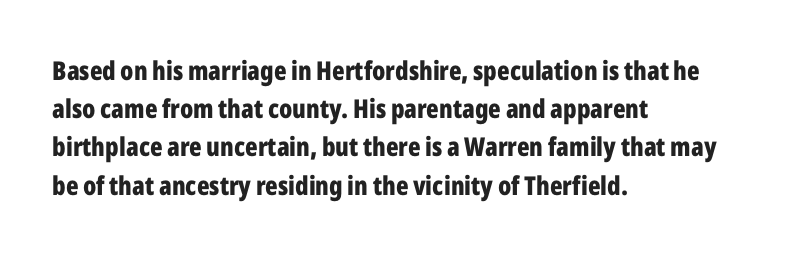
The image shows 26 px bold type, upright; set left-aligned, normal line spacing (1.47x), normal letter spacing, not underlined.
